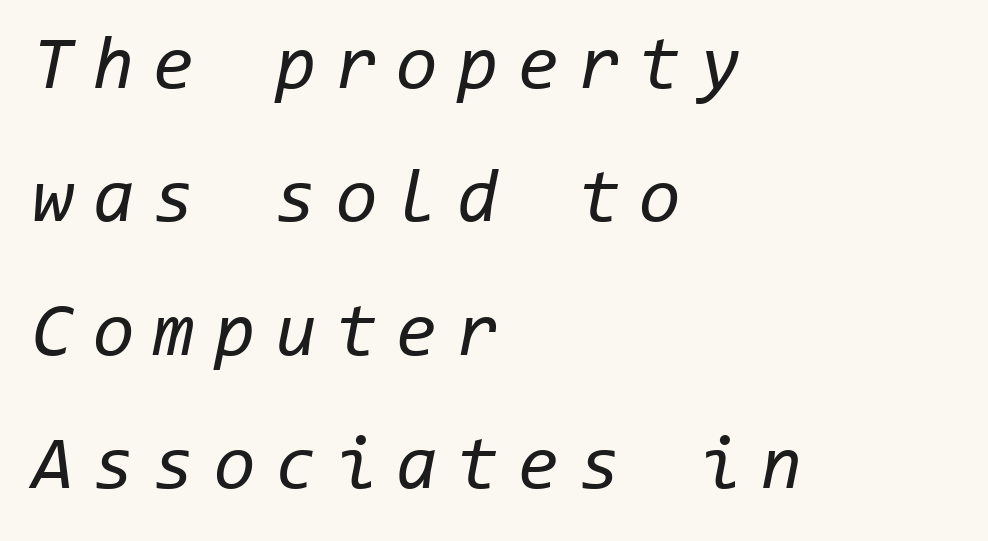
{"italic": "yes", "lean": "right", "slant_degrees": 11, "bold": "no", "weight": "regular", "width": "normal", "stroke_contrast": "low", "x_height": "medium", "monospaced": "yes", "underline": "no", "align": "left", "line_spacing_ratio": 1.78, "letter_spacing": "wide", "letter_spacing_em": 0.26, "glyph_px": 75}
